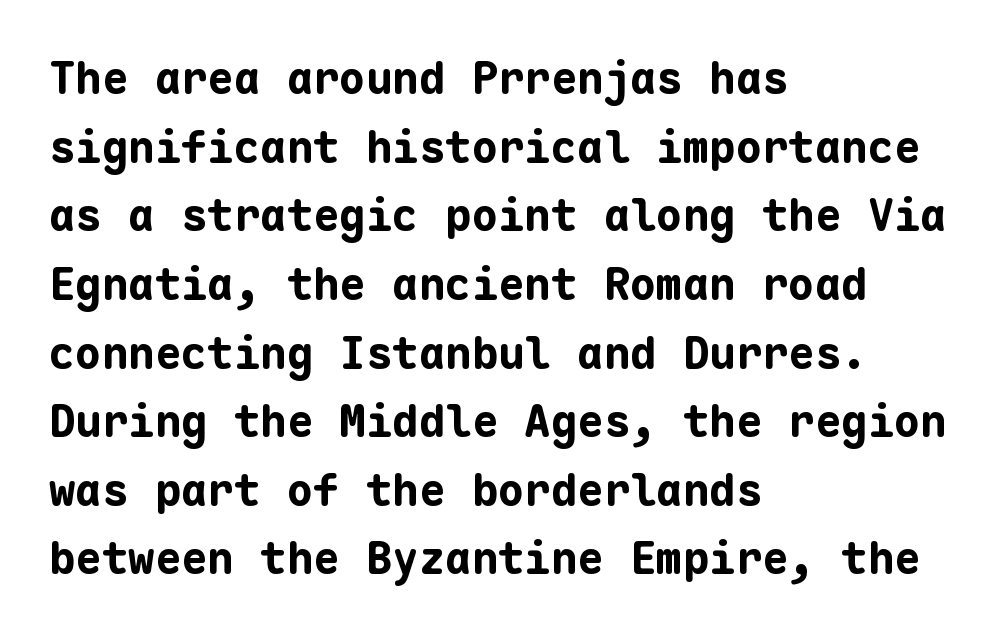
Q: Is the text bold? A: Yes.
Q: Is the text italic (slanted)? A: No, it is upright.
Q: Is the typeface a serif or a sans-serif typeface? A: Sans-serif.
Q: Is the text underlined? A: No.
Q: How is the paragraph aligned? A: Left-aligned.
Q: Is the spacing between letters normal or unusually wide? A: Normal.
Q: Is the spacing between lines tight, normal or loose? A: Normal.
Q: Width (condensed, normal, or wide)? A: Normal.
Q: Stroke contrast? A: Low.
Q: x-height? A: Medium.
Q: Monospaced? A: Yes.
